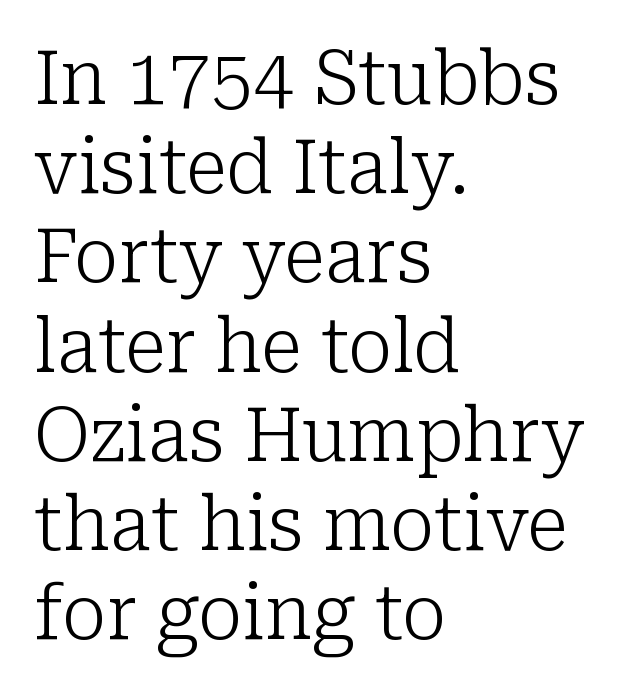
{"serif": "yes", "italic": "no", "bold": "no", "weight": "light", "width": "normal", "stroke_contrast": "low", "x_height": "medium", "monospaced": "no", "underline": "no", "align": "left", "line_spacing_ratio": 1.19, "letter_spacing": "normal", "letter_spacing_em": 0.0, "glyph_px": 75}
